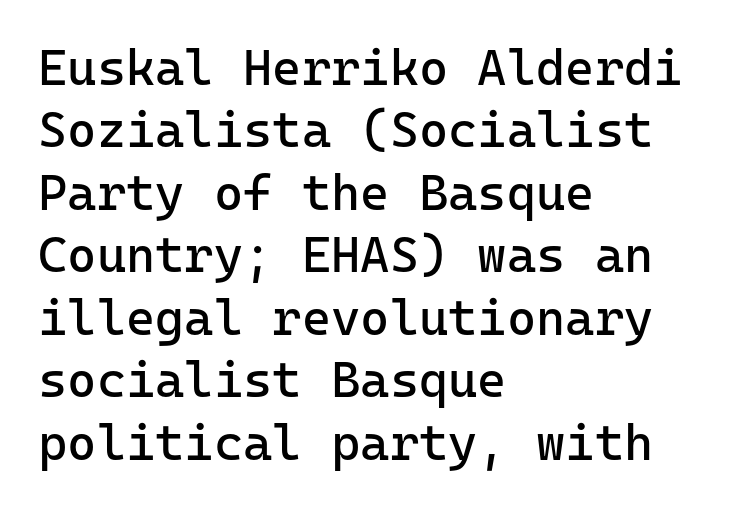
To sum up the face: it is a sans, with no serifs. Spacing verdict: monospaced, one width for all characters. On a weight scale, this lands at 450 or below. The leading is moderate, giving the passage an even texture.
